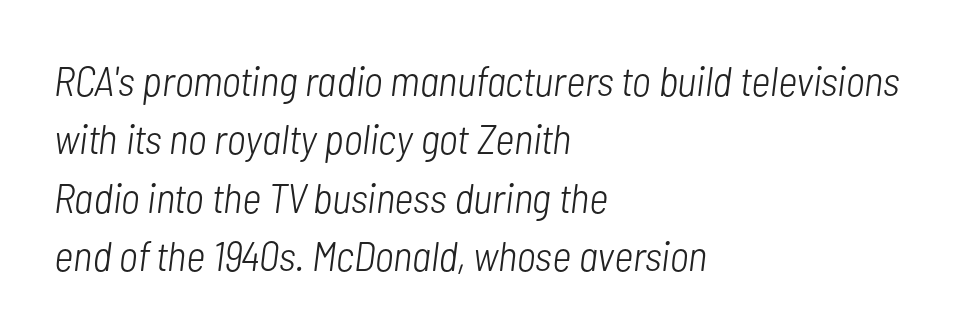
The glyphs are unaccompanied by any horizontal stroke below them. When letters slant like this, we call the style italic. Is there much room between lines? A standard amount, neither cramped nor airy. Nothing unusual about the tracking: characters are spaced as the font intends.
